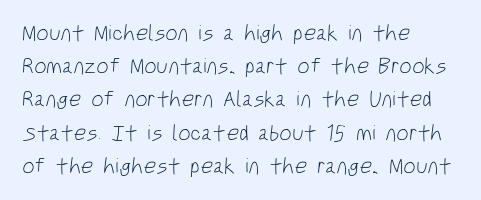
Q: Is the text bold? A: No.
Q: Is the text underlined? A: No.
Q: How is the paragraph aligned? A: Left-aligned.
Q: Is the spacing between letters normal or unusually wide? A: Normal.
Q: Is the spacing between lines tight, normal or loose? A: Normal.
